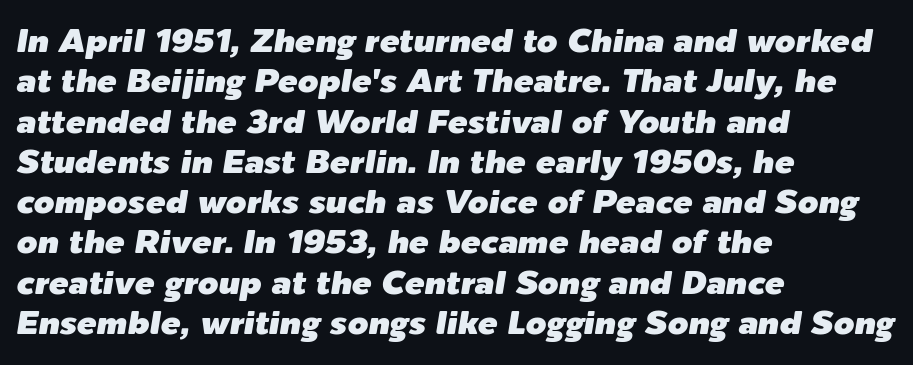
Typeset ragged right — the left edge is the straight one. The passage shown is typed in a proportional face where columns would drift. Characters follow at the spacing the type designer built in. The font's italic variant was chosen for this text.
